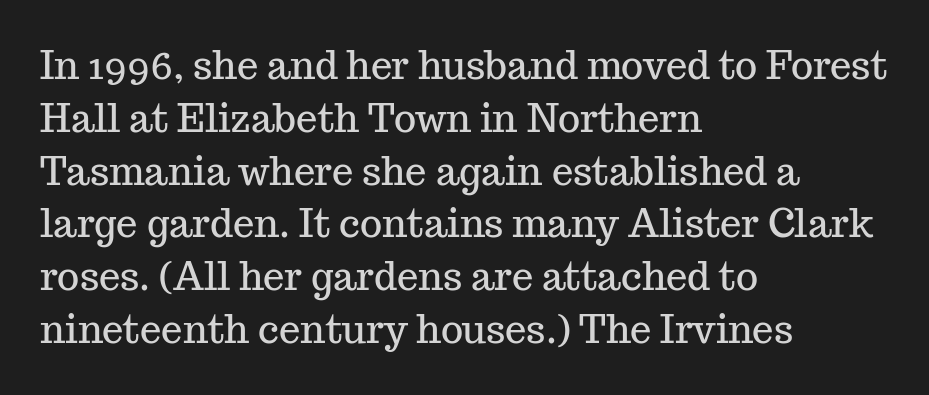
{"serif": "yes", "italic": "no", "width": "normal", "stroke_contrast": "medium", "x_height": "medium", "monospaced": "no", "underline": "no", "align": "left", "line_spacing": "normal", "line_spacing_ratio": 1.39, "letter_spacing": "normal", "letter_spacing_em": 0.0, "glyph_px": 38}
